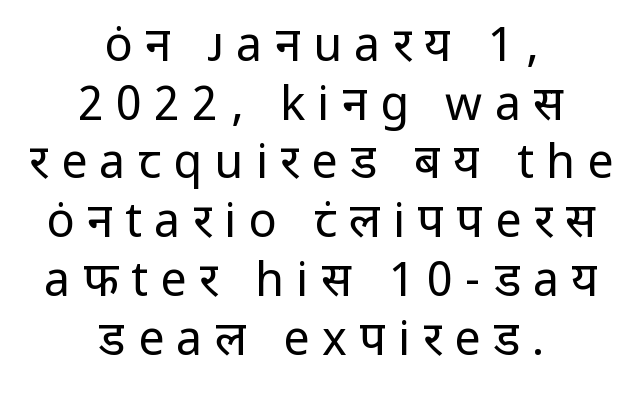
The image shows 47 px regular-weight sans-serif type, upright; set centered, normal line spacing (1.25x), unusually wide letter spacing (+0.26 em), not underlined; low stroke contrast and a medium x-height.
